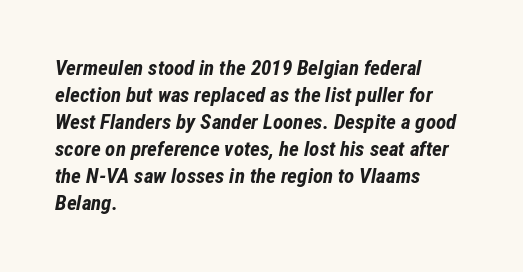
The image shows 21 px bold type, italic (leaning right); set left-aligned, normal line spacing (1.29x), normal letter spacing, not underlined.
